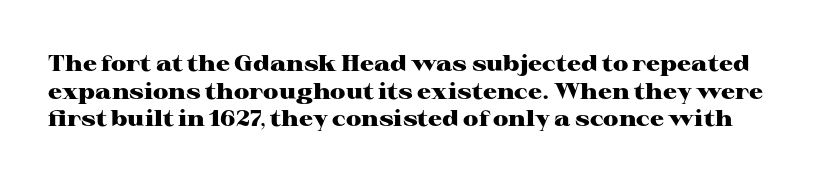
{"italic": "no", "bold": "yes", "underline": "no", "line_spacing": "normal", "line_spacing_ratio": 1.26, "letter_spacing": "normal", "letter_spacing_em": 0.0, "glyph_px": 22}
